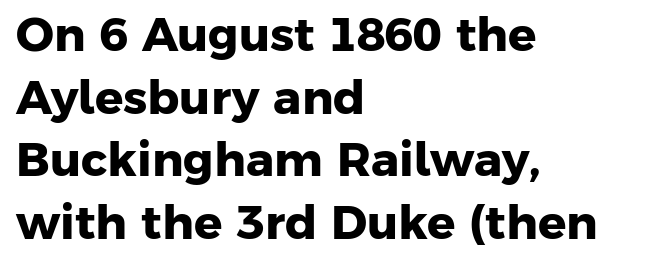
The image shows 47 px heavy sans-serif type; set left-aligned, normal line spacing (1.33x), normal letter spacing, not underlined; low stroke contrast and a medium x-height.
